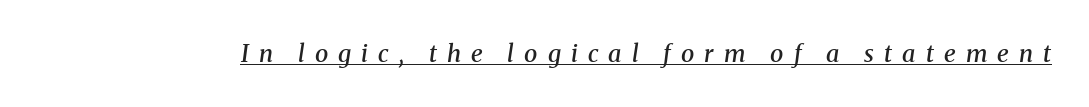
Typographic density is moderately raised because the face is semibold. The type is letterspaced generously, with wide tracking. Underlined type. The face used here has a pronounced slope to its letters.
